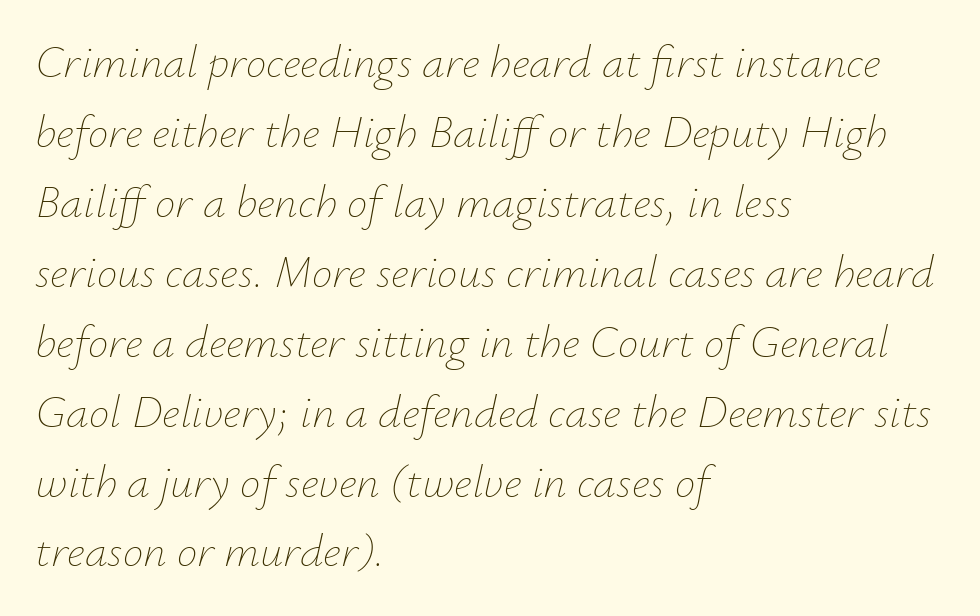
Style check: oblique. Varying glyph widths throughout — classic text-font behaviour. Visually the block forms a straight wall on the left and a jagged coastline on the right. Horizontal bands of white between lines are of average thickness. Each row of text sits above clean, open space. This reads as an unemphasized weight, regular at the heaviest.
